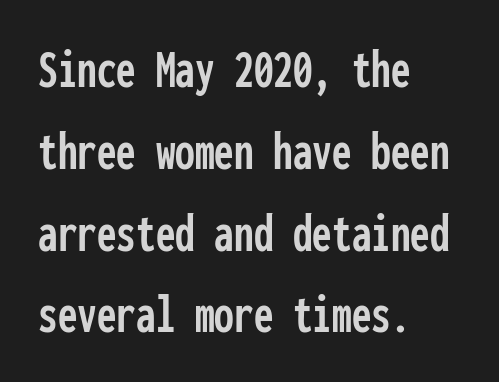
Q: Is the text italic (slanted)? A: No, it is upright.
Q: Is the typeface a serif or a sans-serif typeface? A: Sans-serif.
Q: Is the text underlined? A: No.
Q: How is the paragraph aligned? A: Left-aligned.
Q: Is the spacing between letters normal or unusually wide? A: Normal.
Q: Is the spacing between lines tight, normal or loose? A: Normal.
Q: Width (condensed, normal, or wide)? A: Condensed.
Q: Stroke contrast? A: Low.
Q: x-height? A: Medium.
Q: Monospaced? A: Yes.
